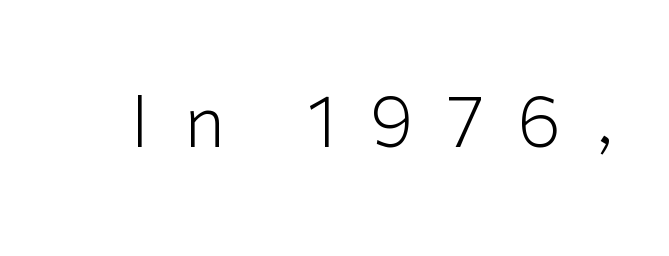
Q: Is the text bold? A: No.
Q: Is the text italic (slanted)? A: No, it is upright.
Q: Is the typeface a serif or a sans-serif typeface? A: Sans-serif.
Q: Is the text underlined? A: No.
Q: Is the spacing between letters normal or unusually wide? A: Unusually wide.
Q: Width (condensed, normal, or wide)? A: Normal.
Q: Stroke contrast? A: Low.
Q: x-height? A: Medium.
Q: Monospaced? A: No.
